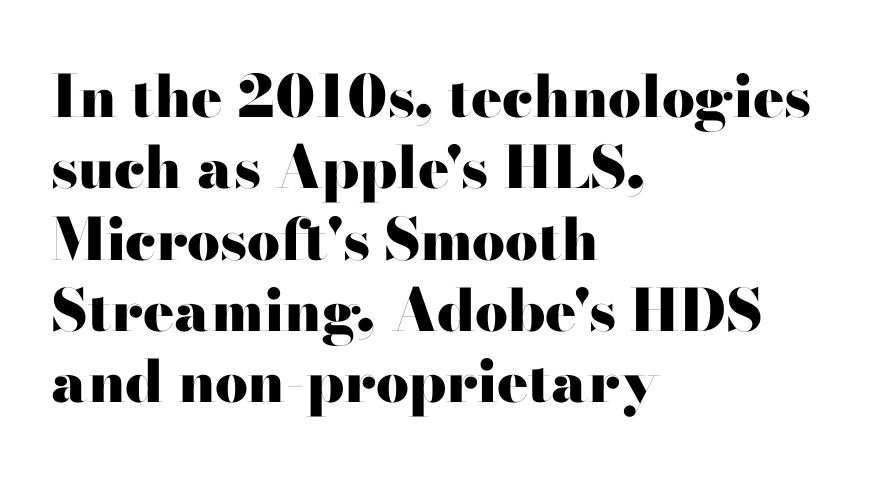
Serif or sans? Sans — the stroke terminals are bare. The lettering stays uniformly vertical, giving the passage a roman look. The passage shown is typed in a proportional face where columns would drift. Does the weight exceed regular? Yes, all the way to bold. Rule under the text: the space is simply empty.
